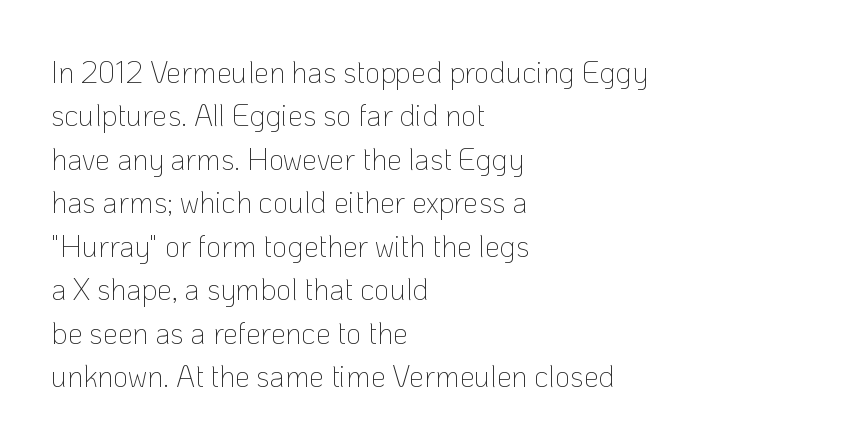
{"serif": "no", "italic": "no", "bold": "no", "weight": "thin", "width": "normal", "stroke_contrast": "low", "x_height": "medium", "monospaced": "no", "underline": "no", "align": "left", "line_spacing": "normal", "line_spacing_ratio": 1.45, "letter_spacing": "normal", "letter_spacing_em": 0.0, "glyph_px": 30}
